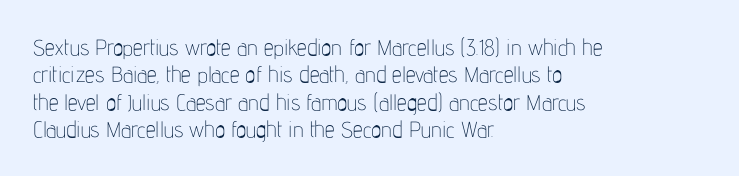
The image shows 22 px text type, upright; set left-aligned, line spacing 1.24x, normal letter spacing, not underlined.
